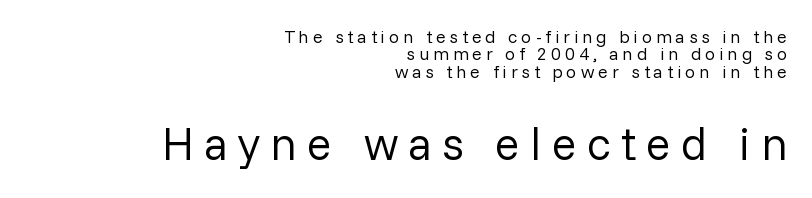
{"serif": "no", "italic": "no", "bold": "no", "weight": "regular", "width": "normal", "stroke_contrast": "low", "x_height": "medium", "monospaced": "no", "underline": "no", "align": "right", "line_spacing": "tight", "line_spacing_ratio": 0.97, "letter_spacing": "wide", "letter_spacing_em": 0.22, "larger_block": "second", "size_ratio": 2.56, "glyph_px": 46}
